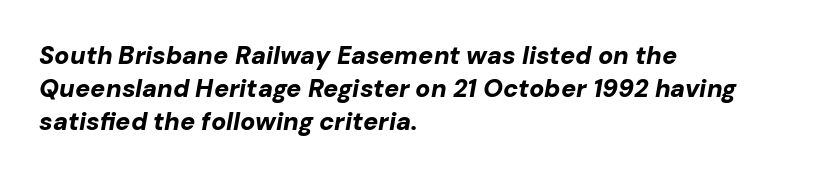
{"italic": "yes", "lean": "right", "slant_degrees": 10, "bold": "yes", "underline": "no", "align": "left", "line_spacing": "normal", "line_spacing_ratio": 1.32, "letter_spacing": "normal", "letter_spacing_em": 0.0, "glyph_px": 25}
